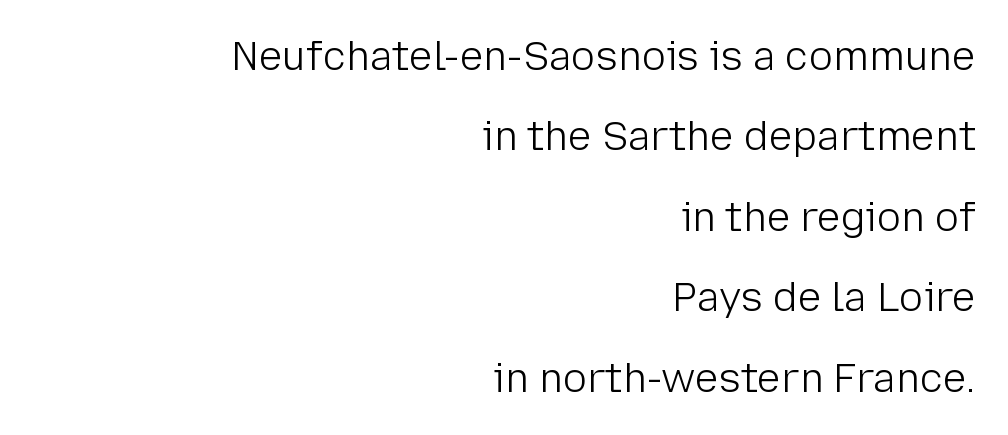
{"serif": "no", "italic": "no", "bold": "no", "weight": "light", "width": "normal", "stroke_contrast": "low", "x_height": "medium", "monospaced": "no", "underline": "no", "align": "right", "line_spacing": "loose", "line_spacing_ratio": 2.01, "letter_spacing": "normal", "letter_spacing_em": 0.0, "glyph_px": 40}
